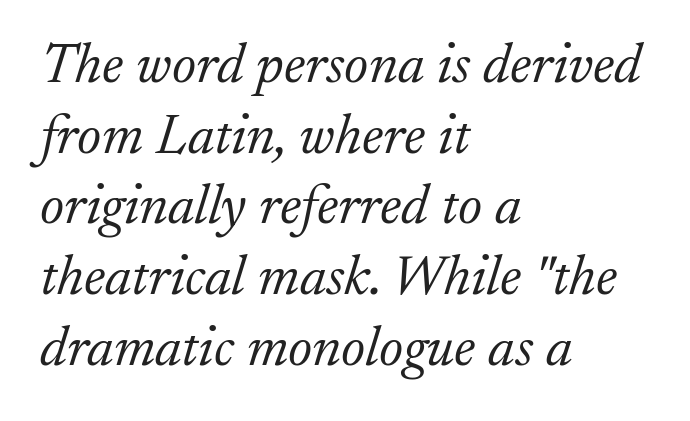
{"serif": "yes", "italic": "yes", "lean": "right", "slant_degrees": 17, "bold": "no", "weight": "light", "width": "normal", "stroke_contrast": "low", "x_height": "small", "monospaced": "no", "underline": "no", "align": "left", "line_spacing_ratio": 1.24, "letter_spacing": "normal", "letter_spacing_em": 0.0, "glyph_px": 57}
